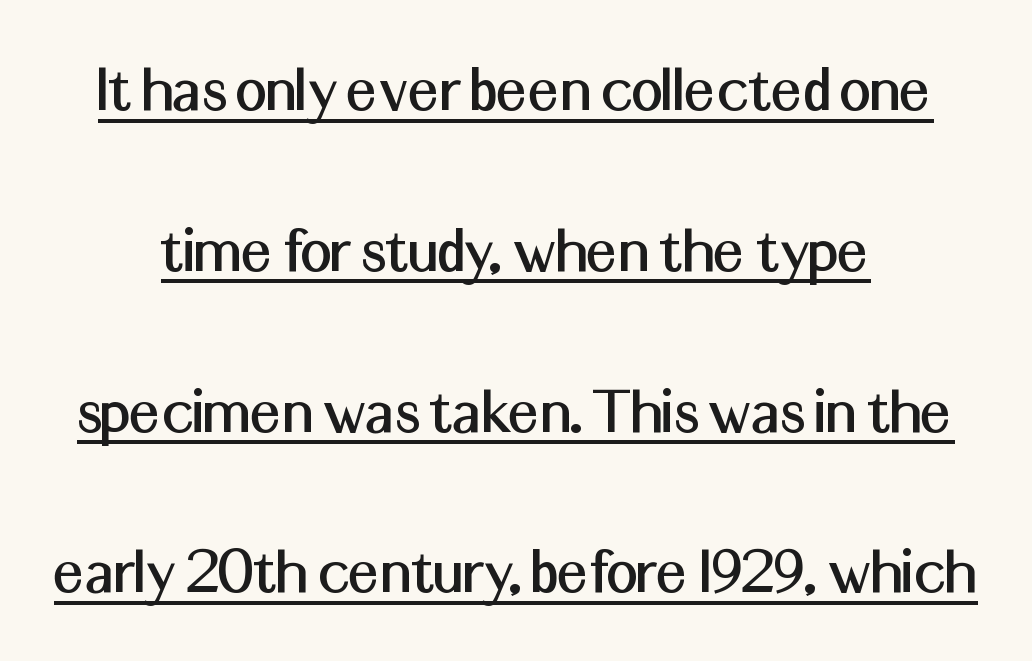
{"serif": "no", "italic": "no", "width": "normal", "stroke_contrast": "medium", "x_height": "medium", "monospaced": "no", "underline": "yes", "align": "center", "line_spacing": "loose", "line_spacing_ratio": 2.33, "letter_spacing": "normal", "letter_spacing_em": 0.0, "glyph_px": 69}
